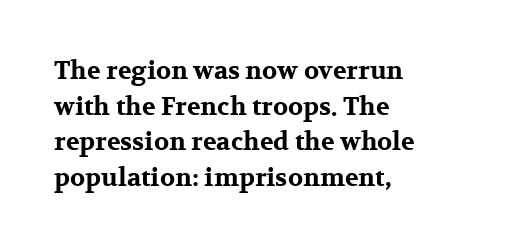
The image shows 25 px bold type, upright; set left-aligned, normal line spacing (1.43x), normal letter spacing, not underlined.
